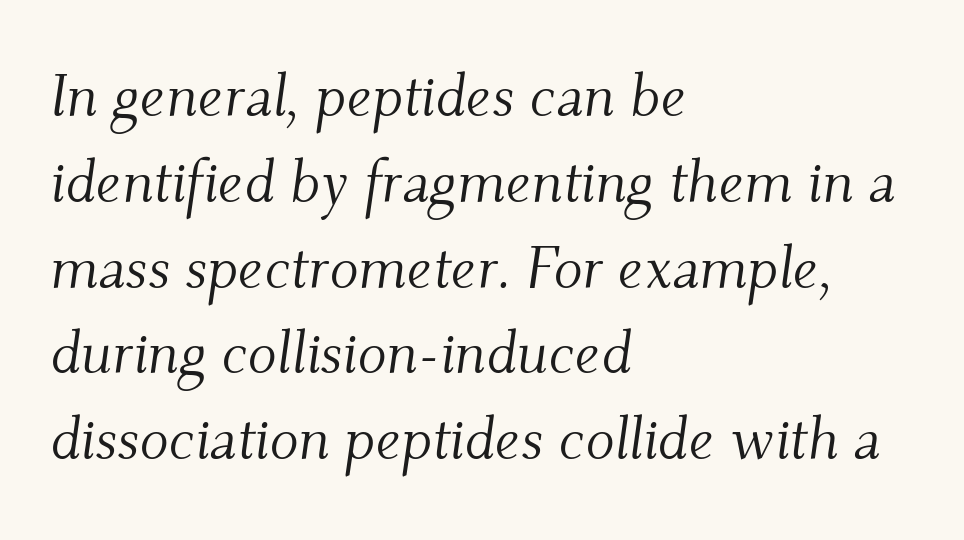
The rendering uses natural spacing where letterforms have individual widths. Font category for this specimen: serif. Words appear dense and cohesive because spacing is normal. Ink coverage per letter is moderate at most.
